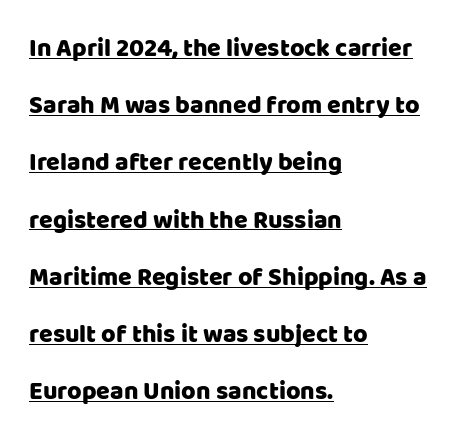
The image shows 25 px text type, upright; set left-aligned, loose line spacing (2.29x), normal letter spacing, underlined.
